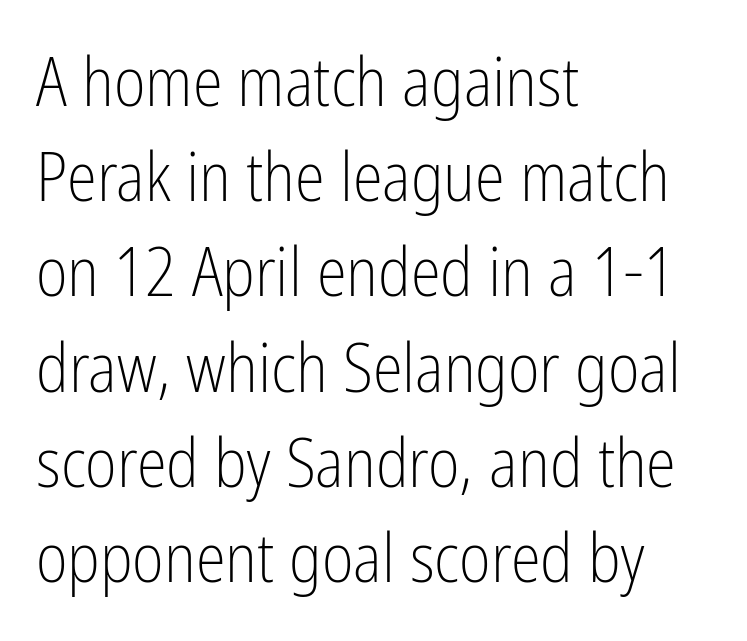
{"serif": "no", "italic": "no", "bold": "no", "weight": "light", "width": "condensed", "stroke_contrast": "low", "x_height": "medium", "monospaced": "no", "underline": "no", "align": "left", "line_spacing": "normal", "line_spacing_ratio": 1.4, "letter_spacing": "normal", "letter_spacing_em": 0.0, "glyph_px": 68}
